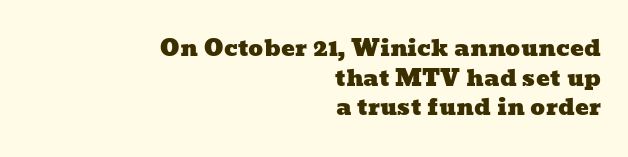
{"underline": "no", "align": "right", "line_spacing": "normal", "line_spacing_ratio": 1.29, "letter_spacing": "normal", "letter_spacing_em": 0.0, "glyph_px": 23}
